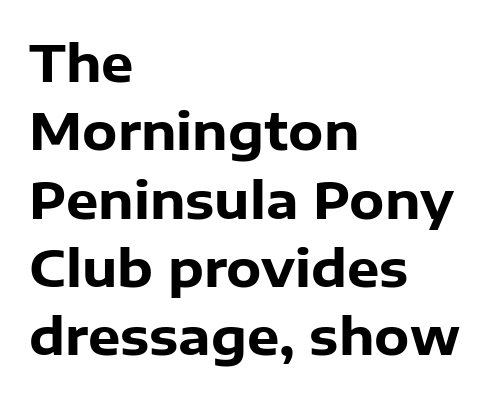
Q: Is the text bold? A: Yes.
Q: Is the text italic (slanted)? A: No, it is upright.
Q: Is the typeface a serif or a sans-serif typeface? A: Sans-serif.
Q: Is the text underlined? A: No.
Q: How is the paragraph aligned? A: Left-aligned.
Q: Is the spacing between letters normal or unusually wide? A: Normal.
Q: Is the spacing between lines tight, normal or loose? A: Normal.
Q: Width (condensed, normal, or wide)? A: Normal.
Q: Stroke contrast? A: Low.
Q: x-height? A: Medium.
Q: Monospaced? A: No.
